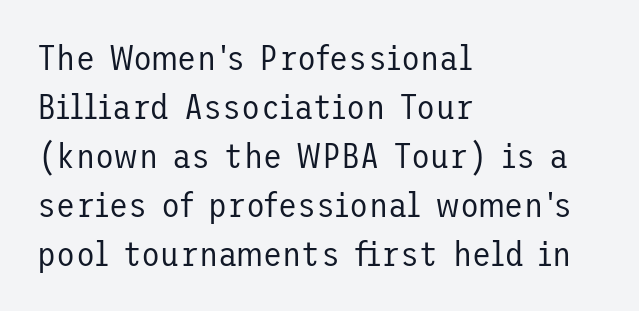
{"serif": "no", "italic": "no", "bold": "no", "weight": "regular", "width": "normal", "stroke_contrast": "low", "x_height": "medium", "underline": "no", "align": "left", "line_spacing": "normal", "line_spacing_ratio": 1.4, "letter_spacing": "normal", "letter_spacing_em": 0.0, "glyph_px": 35}
